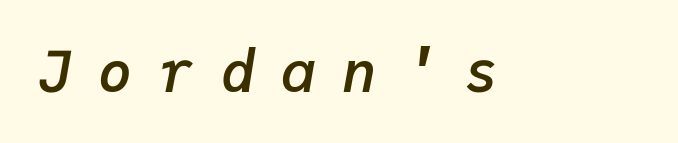
{"italic": "yes", "lean": "right", "slant_degrees": 9, "bold": "semi", "weight": "semibold", "width": "normal", "stroke_contrast": "low", "x_height": "medium", "monospaced": "yes", "underline": "no", "letter_spacing": "wide", "letter_spacing_em": 0.47, "glyph_px": 57}
